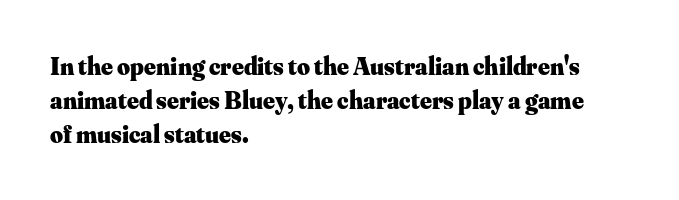
Q: Is the text bold? A: Yes.
Q: Is the text italic (slanted)? A: No, it is upright.
Q: Is the text underlined? A: No.
Q: How is the paragraph aligned? A: Left-aligned.
Q: Is the spacing between letters normal or unusually wide? A: Normal.
Q: Is the spacing between lines tight, normal or loose? A: Normal.
